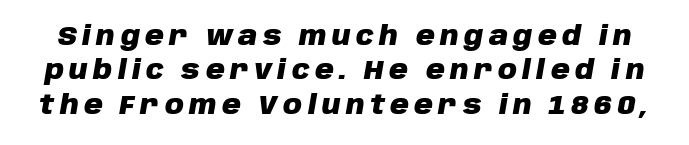
The lines sit at an ordinary, default distance from one another. Compared with ordinary roman type, these characters are visibly tilted. How are the letters spaced? Widely, with obvious added tracking. Chunky letters — that's bold for sure.
